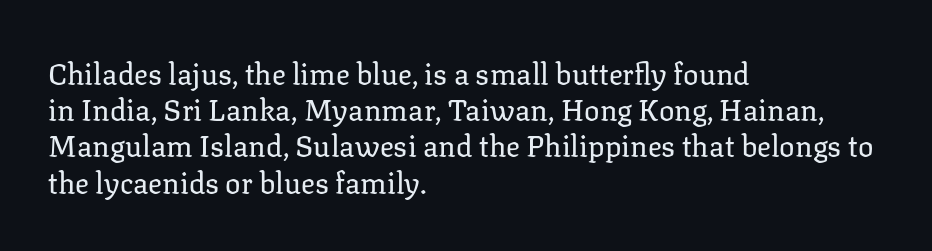
{"serif": "yes", "italic": "no", "bold": "no", "weight": "regular", "width": "normal", "stroke_contrast": "low", "x_height": "medium", "monospaced": "no", "underline": "no", "align": "left", "line_spacing": "normal", "line_spacing_ratio": 1.25, "letter_spacing": "normal", "letter_spacing_em": 0.0, "glyph_px": 29}
